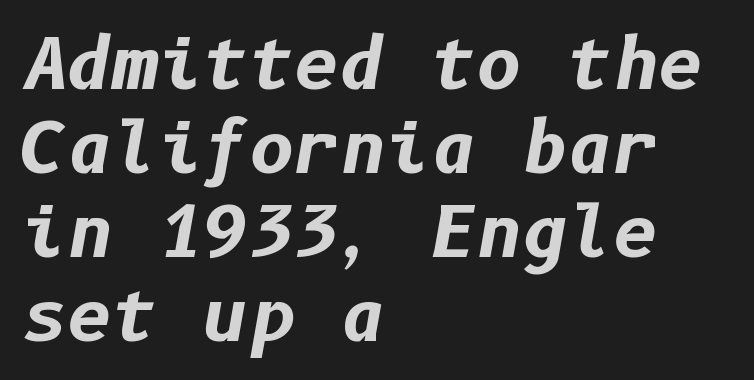
Q: Is the text bold? A: Yes.
Q: Is the text italic (slanted)? A: Yes, it leans right by about 10 degrees.
Q: Is the text underlined? A: No.
Q: How is the paragraph aligned? A: Left-aligned.
Q: Is the spacing between letters normal or unusually wide? A: Normal.
Q: Width (condensed, normal, or wide)? A: Normal.
Q: Stroke contrast? A: Low.
Q: x-height? A: Medium.
